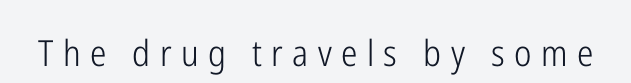
Q: Is the text bold? A: No.
Q: Is the text italic (slanted)? A: No, it is upright.
Q: Is the typeface a serif or a sans-serif typeface? A: Sans-serif.
Q: Is the text underlined? A: No.
Q: Is the spacing between letters normal or unusually wide? A: Unusually wide.
Q: Width (condensed, normal, or wide)? A: Condensed.
Q: Stroke contrast? A: Low.
Q: x-height? A: Medium.
Q: Monospaced? A: No.
